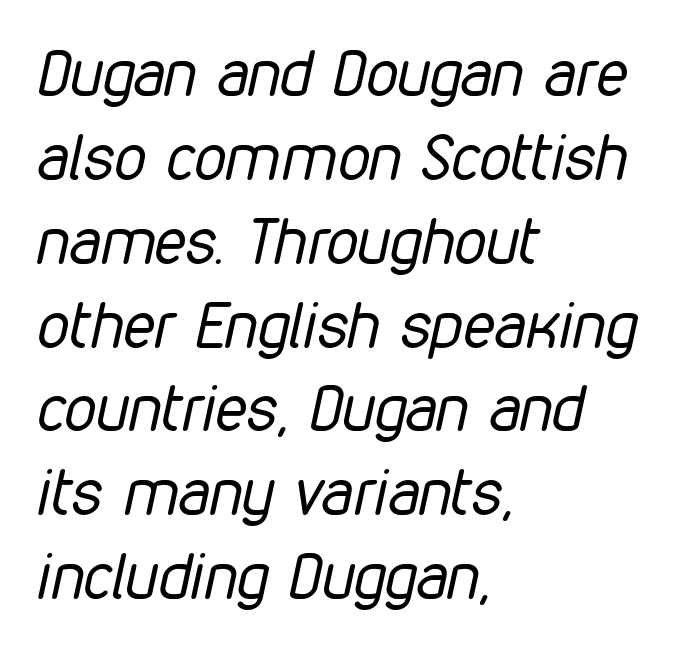
Q: Is the text bold? A: No.
Q: Is the text italic (slanted)? A: Yes, it leans right by about 12 degrees.
Q: Is the text underlined? A: No.
Q: How is the paragraph aligned? A: Left-aligned.
Q: Is the spacing between letters normal or unusually wide? A: Normal.
Q: Is the spacing between lines tight, normal or loose? A: Normal.
Q: Width (condensed, normal, or wide)? A: Condensed.
Q: Stroke contrast? A: Low.
Q: x-height? A: Medium.
Q: Monospaced? A: No.
